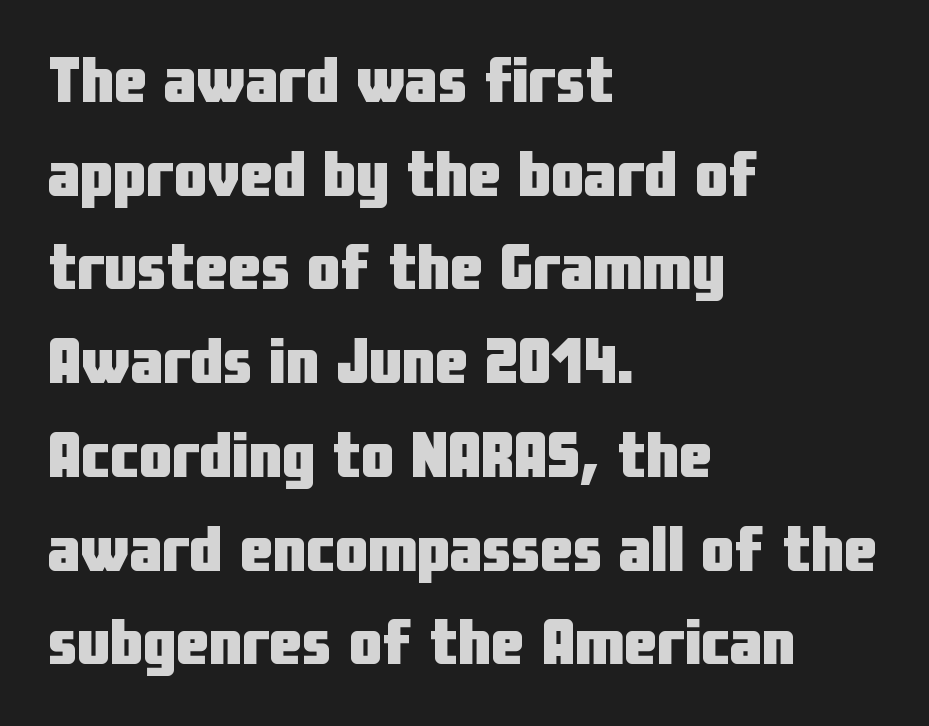
Q: Is the text bold? A: Yes.
Q: Is the text italic (slanted)? A: No, it is upright.
Q: Is the typeface a serif or a sans-serif typeface? A: Sans-serif.
Q: Is the text underlined? A: No.
Q: How is the paragraph aligned? A: Left-aligned.
Q: Is the spacing between letters normal or unusually wide? A: Normal.
Q: Is the spacing between lines tight, normal or loose? A: Normal.
Q: Width (condensed, normal, or wide)? A: Condensed.
Q: Stroke contrast? A: Low.
Q: x-height? A: Medium.
Q: Monospaced? A: No.
